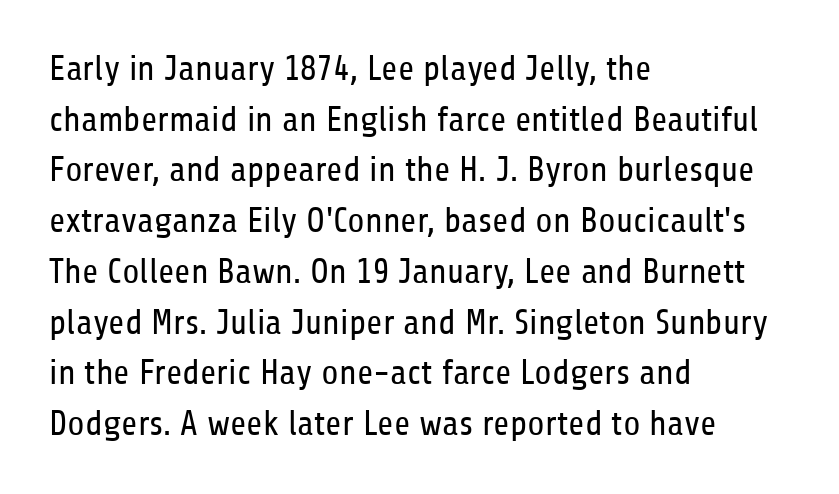
The image shows 35 px regular-weight, condensed sans-serif type, upright; set left-aligned, normal line spacing (1.45x), normal letter spacing, not underlined; low stroke contrast and a medium x-height.
